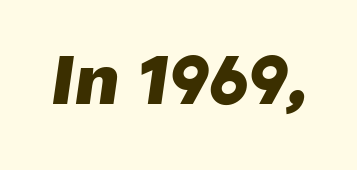
{"italic": "yes", "lean": "right", "slant_degrees": 8, "bold": "yes", "weight": "heavy", "width": "normal", "stroke_contrast": "low", "x_height": "medium", "monospaced": "no", "underline": "no", "letter_spacing": "normal", "letter_spacing_em": 0.0, "glyph_px": 73}
